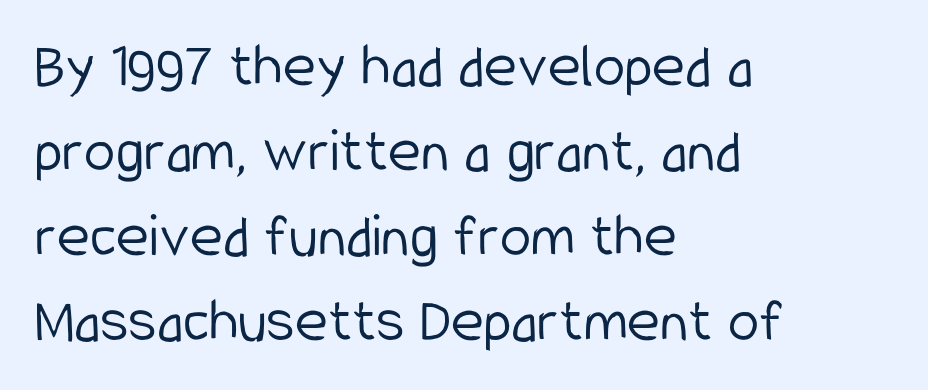
Q: Is the text bold? A: No.
Q: Is the text italic (slanted)? A: No, it is upright.
Q: Is the typeface a serif or a sans-serif typeface? A: Sans-serif.
Q: Is the text underlined? A: No.
Q: How is the paragraph aligned? A: Left-aligned.
Q: Is the spacing between letters normal or unusually wide? A: Normal.
Q: Is the spacing between lines tight, normal or loose? A: Normal.
Q: Width (condensed, normal, or wide)? A: Condensed.
Q: Stroke contrast? A: Low.
Q: x-height? A: Medium.
Q: Monospaced? A: No.
